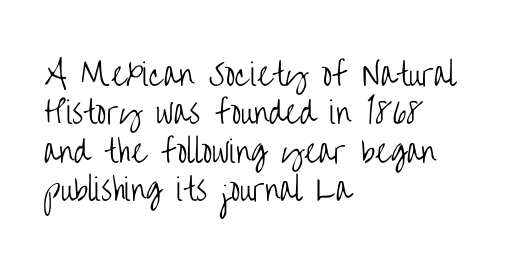
Q: Is the text bold? A: No.
Q: Is the text italic (slanted)? A: No, it is upright.
Q: Is the typeface a serif or a sans-serif typeface? A: Sans-serif.
Q: Is the text underlined? A: No.
Q: How is the paragraph aligned? A: Left-aligned.
Q: Is the spacing between letters normal or unusually wide? A: Normal.
Q: Is the spacing between lines tight, normal or loose? A: Normal.
Q: Width (condensed, normal, or wide)? A: Condensed.
Q: Stroke contrast? A: Low.
Q: x-height? A: Large.
Q: Monospaced? A: No.
